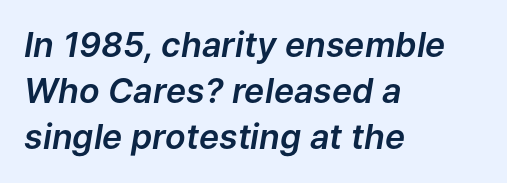
The image shows 34 px text type, italic (leaning right); set left-aligned, normal line spacing (1.36x), normal letter spacing, not underlined; low stroke contrast and a medium x-height.
